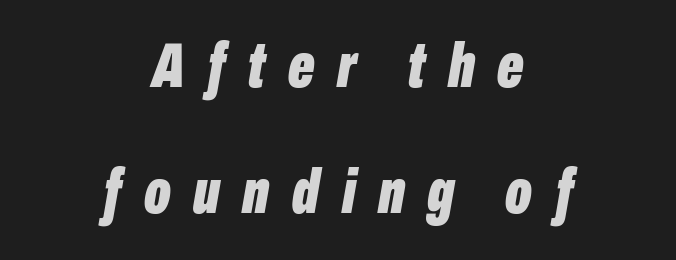
Q: Is the text bold? A: Yes.
Q: Is the text italic (slanted)? A: Yes, it leans right by about 10 degrees.
Q: Is the text underlined? A: No.
Q: How is the paragraph aligned? A: Centered.
Q: Is the spacing between letters normal or unusually wide? A: Unusually wide.
Q: Is the spacing between lines tight, normal or loose? A: Loose.
Q: Width (condensed, normal, or wide)? A: Condensed.
Q: Stroke contrast? A: Low.
Q: x-height? A: Medium.
Q: Monospaced? A: No.
